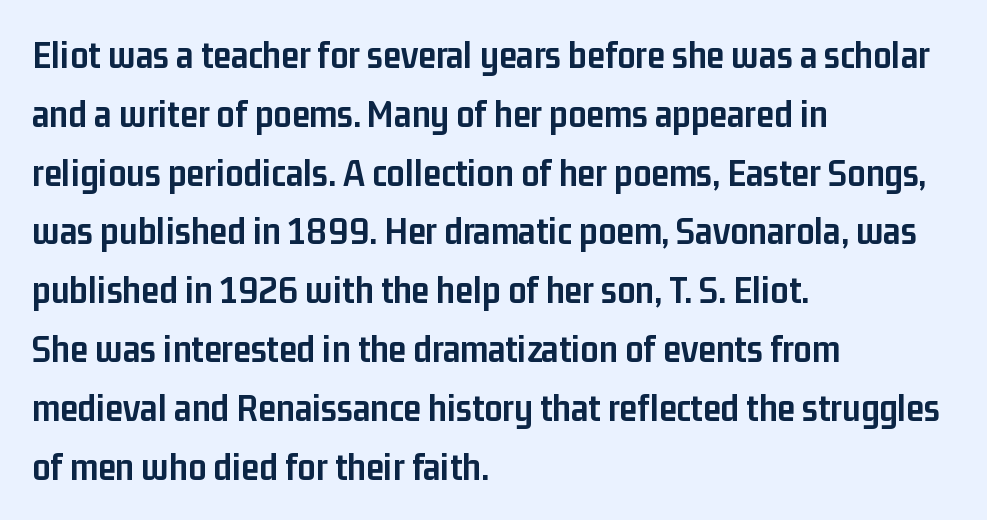
The strip under each line holds only bare page. Students, note that the glyphs here touch the page at normal intervals. Vertically, the passage feels balanced, rows spaced as you'd expect. The letters stand upright; this is a roman face.
